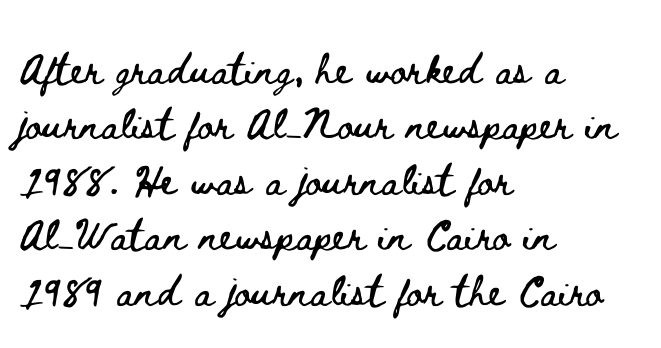
Q: Is the text italic (slanted)? A: Yes.
Q: Is the text underlined? A: No.
Q: How is the paragraph aligned? A: Left-aligned.
Q: Is the spacing between letters normal or unusually wide? A: Normal.
Q: Is the spacing between lines tight, normal or loose? A: Normal.
Q: Width (condensed, normal, or wide)? A: Wide.
Q: Stroke contrast? A: Low.
Q: x-height? A: Small.
Q: Monospaced? A: No.
